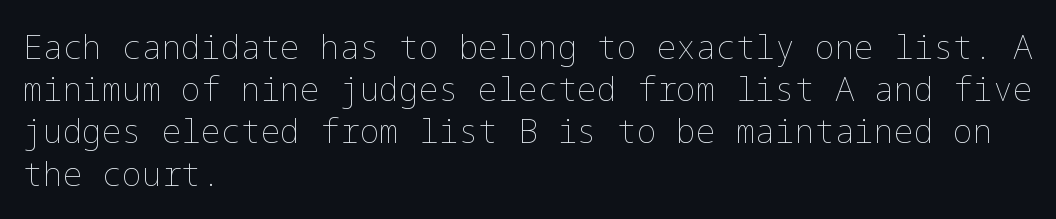
The area under the type is left untouched. The lettering holds an erect, upright posture throughout. The passage is arranged the way most books set body copy — flush left. Look at the tracking — it's just the regular setting, nothing added. Counters stay open thanks to moderate or lighter strokes.
